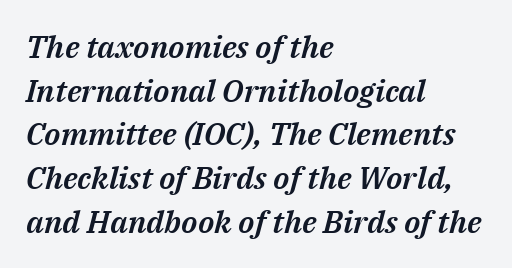
The string is rendered with underlining switched off. The face used here is proportionally spaced, like ordinary book or web type. Leading matches the norm, producing a regular column. It's the slanting kind of type. The passage shown has conventional tracking throughout.
